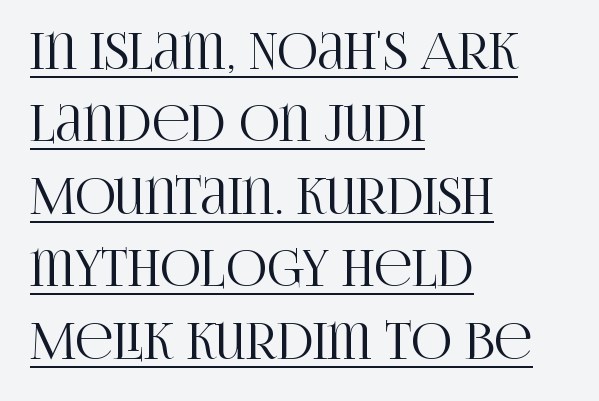
Q: Is the text italic (slanted)? A: No, it is upright.
Q: Is the typeface a serif or a sans-serif typeface? A: Serif.
Q: Is the text underlined? A: Yes.
Q: How is the paragraph aligned? A: Left-aligned.
Q: Is the spacing between letters normal or unusually wide? A: Normal.
Q: Is the spacing between lines tight, normal or loose? A: Normal.
Q: Width (condensed, normal, or wide)? A: Condensed.
Q: Stroke contrast? A: High.
Q: x-height? A: Large.
Q: Monospaced? A: No.
